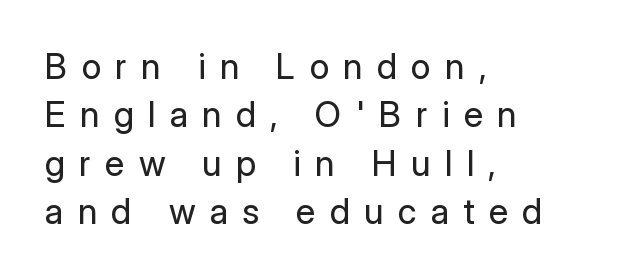
Q: Is the text bold? A: No.
Q: Is the text italic (slanted)? A: No, it is upright.
Q: Is the typeface a serif or a sans-serif typeface? A: Sans-serif.
Q: Is the text underlined? A: No.
Q: How is the paragraph aligned? A: Left-aligned.
Q: Is the spacing between letters normal or unusually wide? A: Unusually wide.
Q: Is the spacing between lines tight, normal or loose? A: Normal.
Q: Width (condensed, normal, or wide)? A: Normal.
Q: Stroke contrast? A: Low.
Q: x-height? A: Medium.
Q: Monospaced? A: No.
